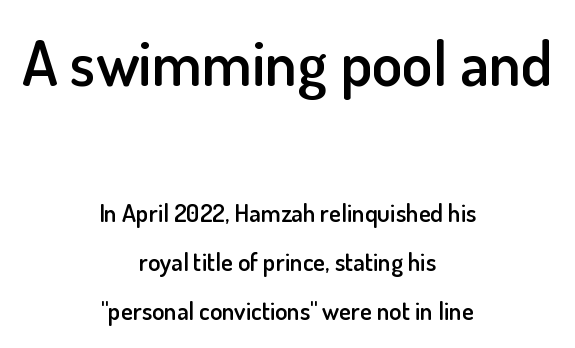
The image shows 63 px semibold sans-serif type, upright; set centered, loose line spacing (1.97x), normal letter spacing, not underlined; the first (top) block is 2.52x larger; low stroke contrast and a small x-height.
